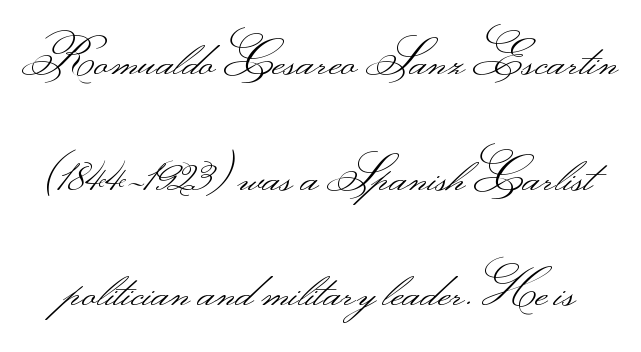
{"serif": "no", "bold": "no", "weight": "light", "width": "wide", "stroke_contrast": "medium", "monospaced": "no", "underline": "no", "line_spacing": "loose", "line_spacing_ratio": 2.36, "letter_spacing": "normal", "letter_spacing_em": 0.0, "glyph_px": 49}
